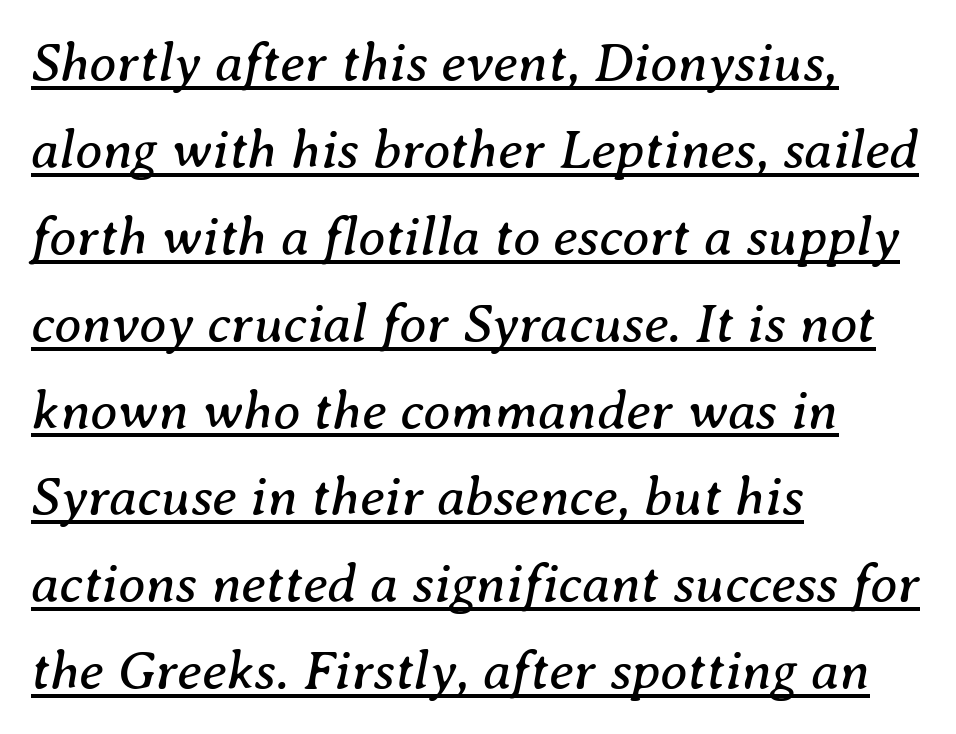
The image shows 55 px regular-weight serif type, italic (leaning right); set left-aligned, normal line spacing (1.58x), normal letter spacing, underlined; medium stroke contrast and a medium x-height.
